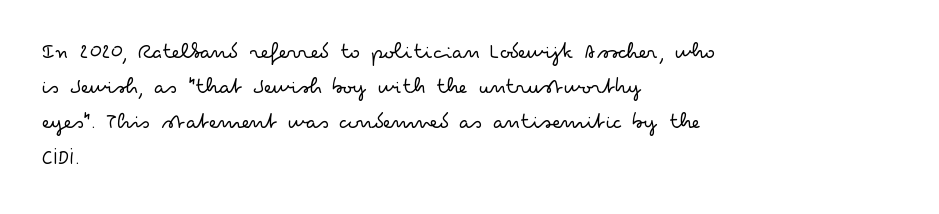
Q: Is the text bold? A: No.
Q: Is the text italic (slanted)? A: No, it is upright.
Q: Is the text underlined? A: No.
Q: How is the paragraph aligned? A: Left-aligned.
Q: Is the spacing between letters normal or unusually wide? A: Normal.
Q: Is the spacing between lines tight, normal or loose? A: Normal.
